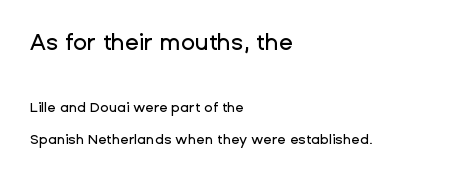
Q: Is the text italic (slanted)? A: No, it is upright.
Q: Is the text underlined? A: No.
Q: How is the paragraph aligned? A: Left-aligned.
Q: Is the spacing between letters normal or unusually wide? A: Normal.
Q: Is the spacing between lines tight, normal or loose? A: Loose.
Q: Which block of text is set in a larger size, the first (top) or the second (bottom)? A: The first (top) one.
